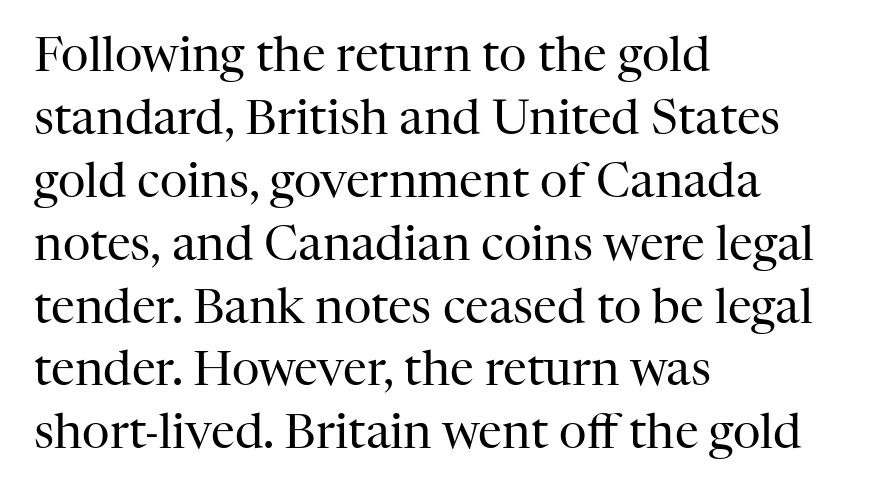
The image shows 48 px regular-weight serif type, upright; set left-aligned, normal line spacing (1.31x), normal letter spacing, not underlined; high stroke contrast and a medium x-height.
